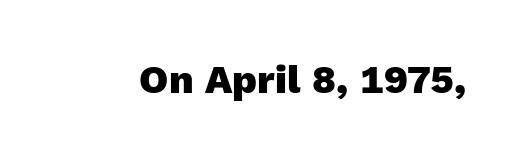
The font's upright variant was chosen for this text. The line texture is even and compact thanks to regular tracking. A typesetter would call this proportional, since set widths differ per character. Has an underline been added? It has not. Does the type have serifs? No, each stem ends abruptly. Heavy-handed strokes throughout: this text is bold.
